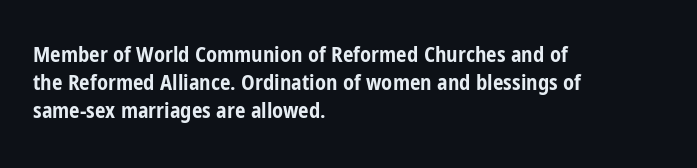
{"italic": "no", "bold": "yes", "underline": "no", "align": "left", "line_spacing": "normal", "line_spacing_ratio": 1.34, "letter_spacing": "normal", "letter_spacing_em": 0.0, "glyph_px": 21}
